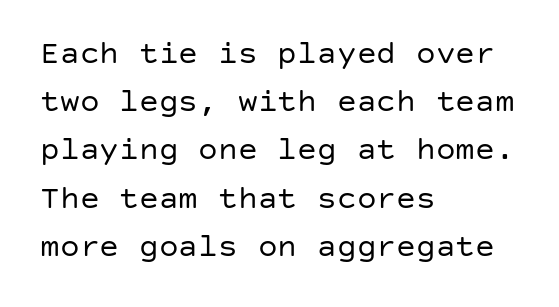
{"serif": "no", "italic": "no", "bold": "no", "weight": "regular", "width": "normal", "stroke_contrast": "low", "x_height": "large", "underline": "no", "align": "left", "line_spacing": "normal", "line_spacing_ratio": 1.46, "letter_spacing": "normal", "letter_spacing_em": 0.0, "glyph_px": 33}
